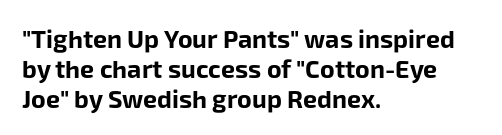
{"italic": "no", "bold": "yes", "underline": "no", "align": "left", "line_spacing_ratio": 1.2, "letter_spacing": "normal", "letter_spacing_em": 0.0, "glyph_px": 25}
